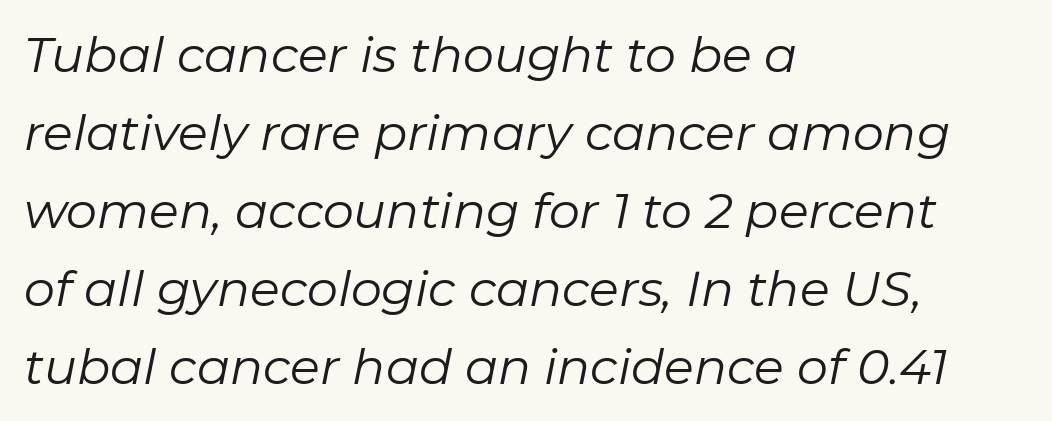
{"italic": "yes", "lean": "right", "slant_degrees": 11, "bold": "no", "weight": "regular", "width": "normal", "stroke_contrast": "low", "x_height": "medium", "monospaced": "no", "underline": "no", "align": "left", "line_spacing": "normal", "line_spacing_ratio": 1.59, "letter_spacing": "normal", "letter_spacing_em": 0.0, "glyph_px": 49}
